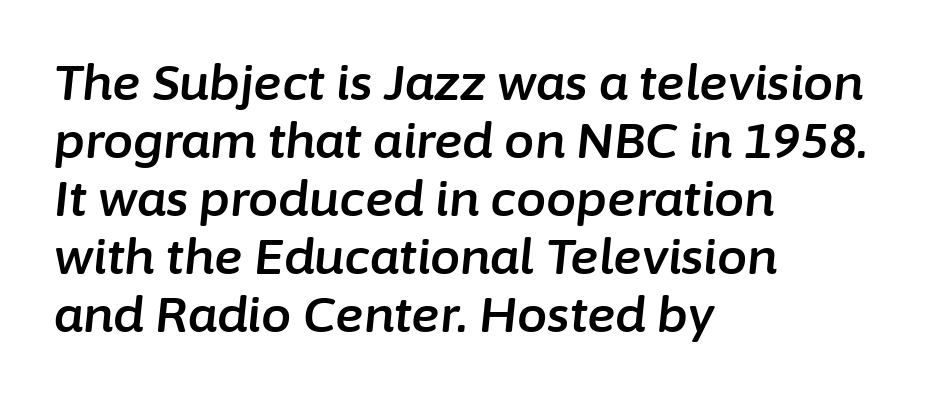
The image shows 48 px text type, italic (leaning right); set left-aligned, line spacing 1.21x, normal letter spacing, not underlined; low stroke contrast and a medium x-height.
